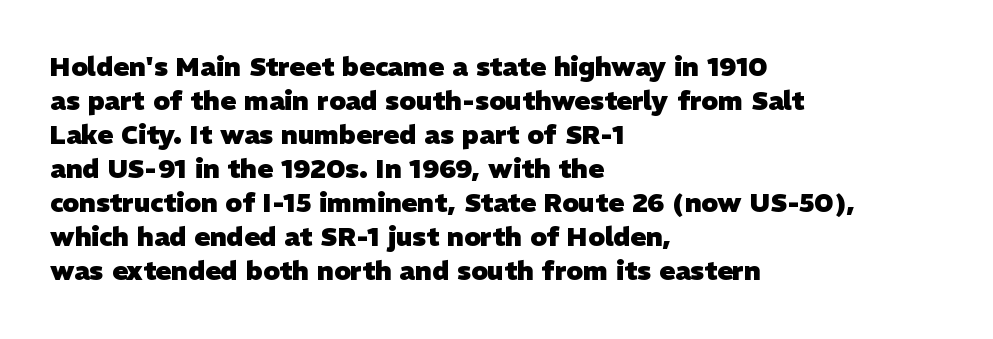
The image shows 26 px bold type; set left-aligned, normal line spacing (1.31x), normal letter spacing, not underlined.
